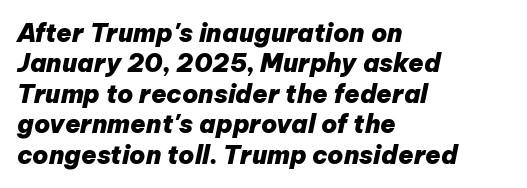
The image shows 25 px bold type, italic (leaning right); set left-aligned, line spacing 1.22x, normal letter spacing, not underlined.
